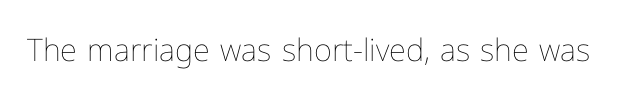
The image shows 31 px thin type, upright; set normal letter spacing, not underlined; low stroke contrast and a medium x-height.
